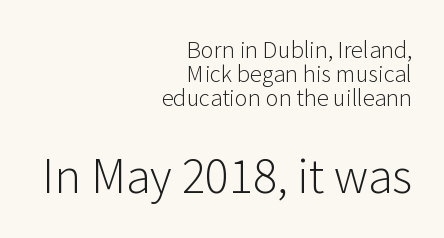
The image shows 45 px light sans-serif type, upright; set right-aligned, tight line spacing (1.09x), normal letter spacing, not underlined; the second (bottom) block is 2.05x larger; low stroke contrast and a medium x-height.
